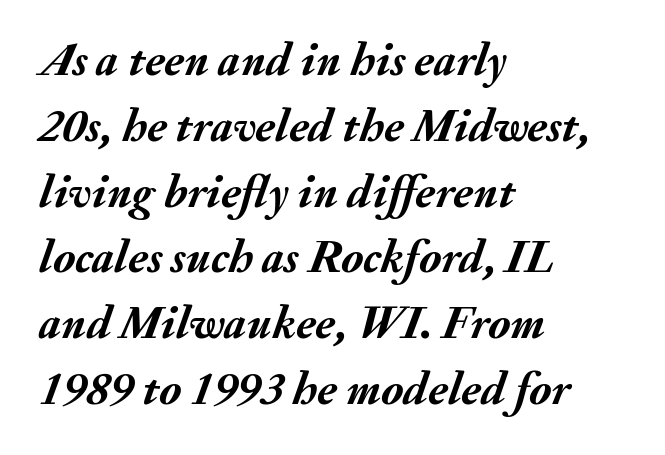
Q: Is the text bold? A: Yes.
Q: Is the text italic (slanted)? A: Yes, it leans right by about 20 degrees.
Q: Is the text underlined? A: No.
Q: How is the paragraph aligned? A: Left-aligned.
Q: Is the spacing between letters normal or unusually wide? A: Normal.
Q: Is the spacing between lines tight, normal or loose? A: Normal.
Q: Width (condensed, normal, or wide)? A: Normal.
Q: Stroke contrast? A: Medium.
Q: x-height? A: Small.
Q: Monospaced? A: No.
